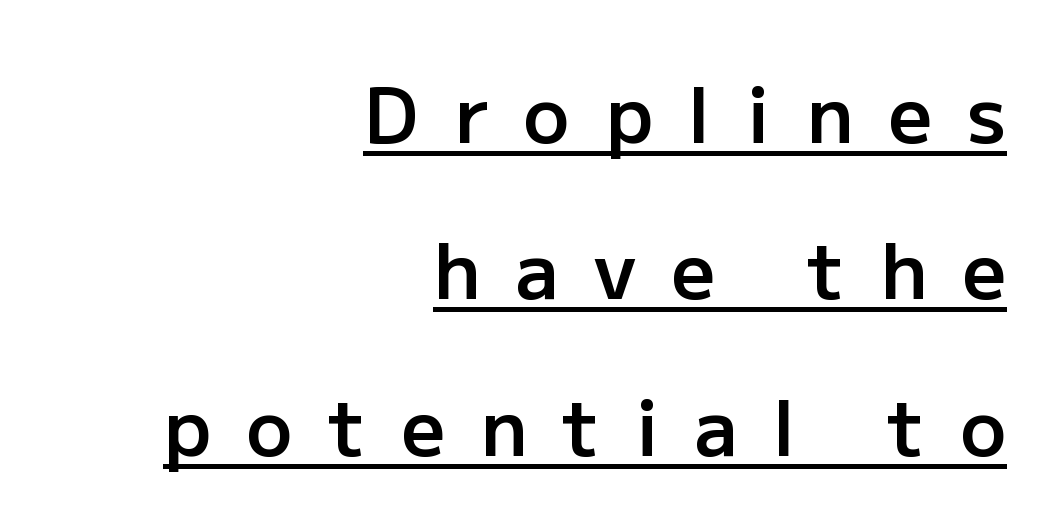
The image shows 77 px semibold sans-serif type, upright; set right-aligned, loose line spacing (2.03x), unusually wide letter spacing (+0.46 em), underlined; low stroke contrast and a medium x-height.
